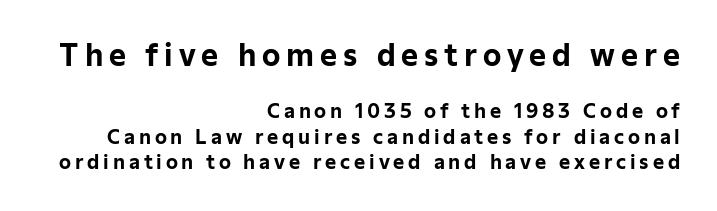
Serifs: no, the terminals of the letterforms are clean. The passage shown is typed in a proportional face where columns would drift. Only glyphs here, with clear space below each row. Typesetter's note — upper block bumped up in size, lower block left smaller.
